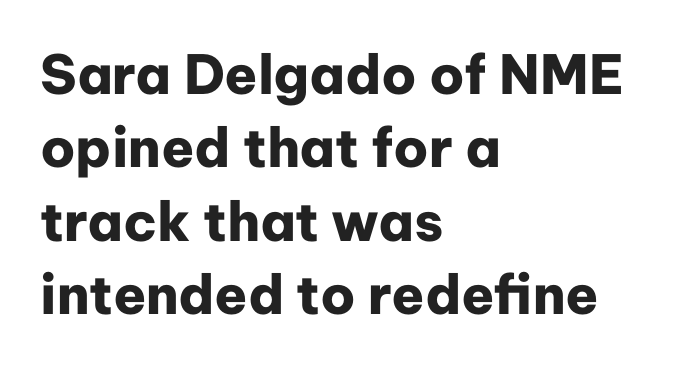
Q: Is the text bold? A: Yes.
Q: Is the text italic (slanted)? A: No, it is upright.
Q: Is the typeface a serif or a sans-serif typeface? A: Sans-serif.
Q: Is the text underlined? A: No.
Q: How is the paragraph aligned? A: Left-aligned.
Q: Is the spacing between letters normal or unusually wide? A: Normal.
Q: Is the spacing between lines tight, normal or loose? A: Normal.
Q: Width (condensed, normal, or wide)? A: Normal.
Q: Stroke contrast? A: Low.
Q: x-height? A: Medium.
Q: Monospaced? A: No.
